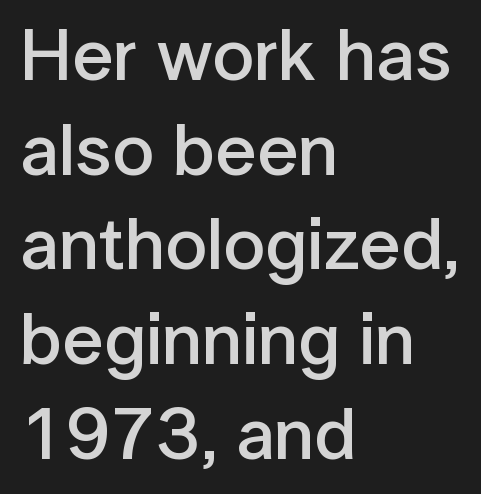
The image shows 74 px semibold sans-serif type, upright; set left-aligned, normal line spacing (1.28x), normal letter spacing, not underlined; low stroke contrast and a medium x-height.
